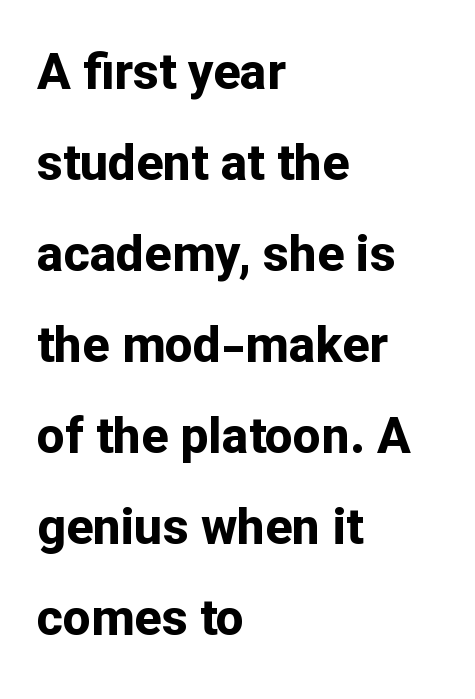
I'd describe the lettering as bold — thick and assertive. I'd call this a sans setting — the letters go barefoot. This is the regular roman posture of the typeface. Letters rest on an invisible, unmarked baseline. This rendering uses left alignment, leaving the right contour irregular. Here the designer chose a conventional face with non-uniform glyph widths.
